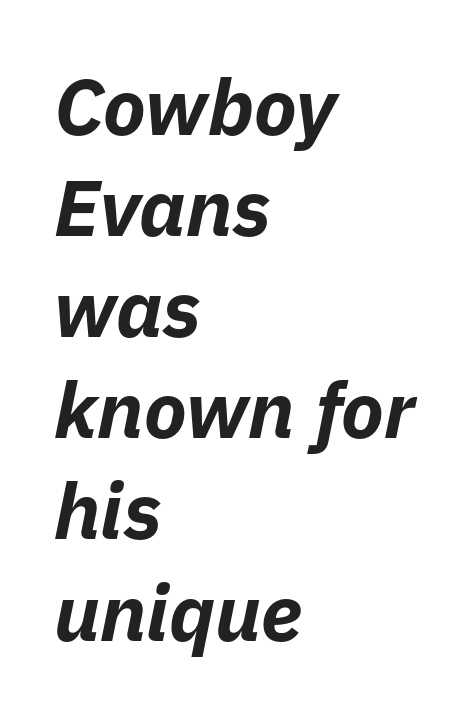
{"italic": "yes", "lean": "right", "slant_degrees": 11, "bold": "yes", "weight": "bold", "width": "normal", "stroke_contrast": "low", "x_height": "medium", "monospaced": "no", "underline": "no", "align": "left", "line_spacing": "normal", "line_spacing_ratio": 1.28, "letter_spacing": "normal", "letter_spacing_em": 0.0, "glyph_px": 79}
